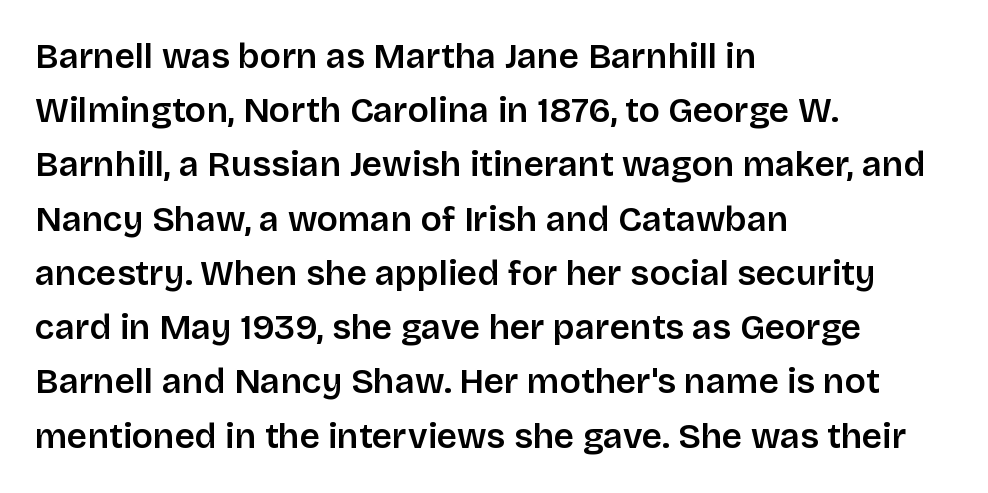
Looks like regular typesetting: each glyph gets only the width it needs. Does the leading feel generous? No, just average. These words are printed semibold, heavier than regular yet not bold. Descender tails drop into unmarked territory. Does extra space separate the letters? No, they use regular spacing. Do the letters lean? They stand straight.
